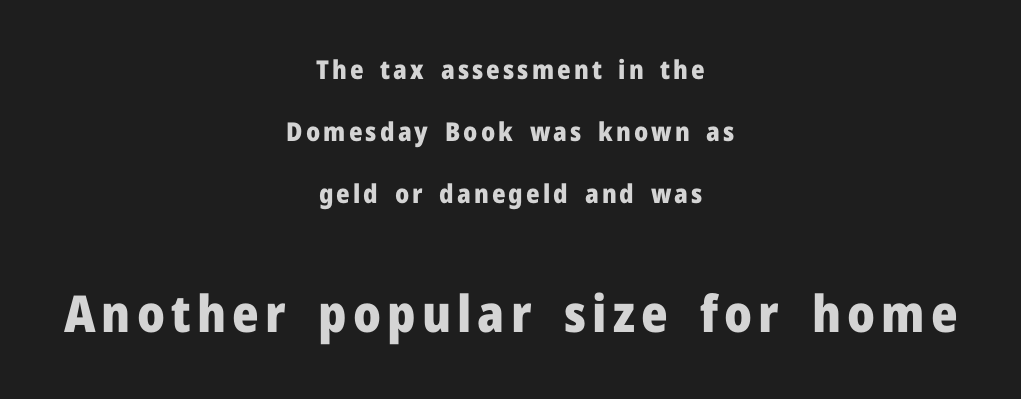
The image shows 51 px heavy sans-serif type, upright; set centered, loose line spacing (2.38x), not underlined; the second (bottom) block is 1.96x larger; low stroke contrast and a medium x-height.
